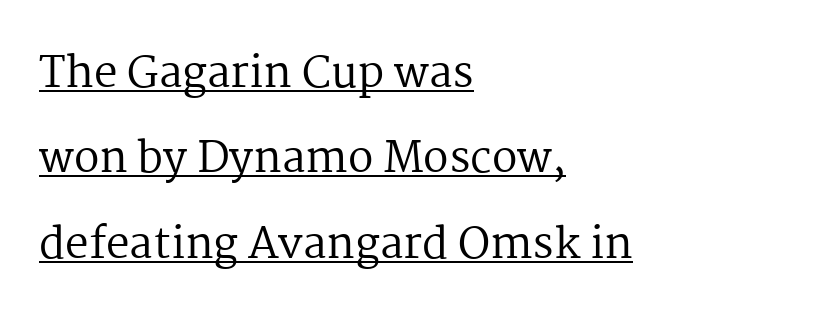
The image shows 42 px regular-weight serif type, upright; set left-aligned, loose line spacing (2.03x), normal letter spacing, underlined; medium stroke contrast and a medium x-height.
